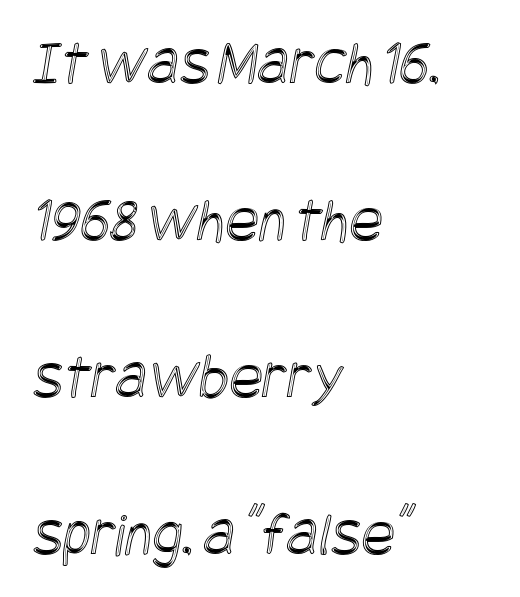
The image shows 63 px condensed type; set left-aligned, loose line spacing (2.49x), normal letter spacing, not underlined; a large x-height.
